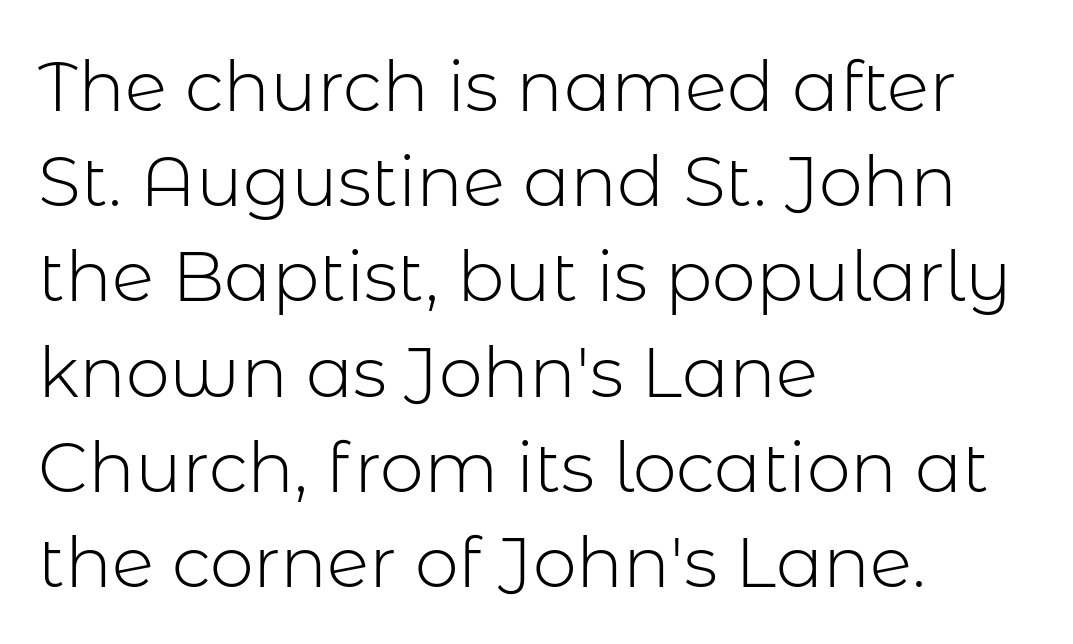
Q: Is the text bold? A: No.
Q: Is the text italic (slanted)? A: No, it is upright.
Q: Is the typeface a serif or a sans-serif typeface? A: Sans-serif.
Q: Is the text underlined? A: No.
Q: How is the paragraph aligned? A: Left-aligned.
Q: Is the spacing between letters normal or unusually wide? A: Normal.
Q: Is the spacing between lines tight, normal or loose? A: Normal.
Q: Width (condensed, normal, or wide)? A: Normal.
Q: Stroke contrast? A: Low.
Q: x-height? A: Medium.
Q: Monospaced? A: No.
